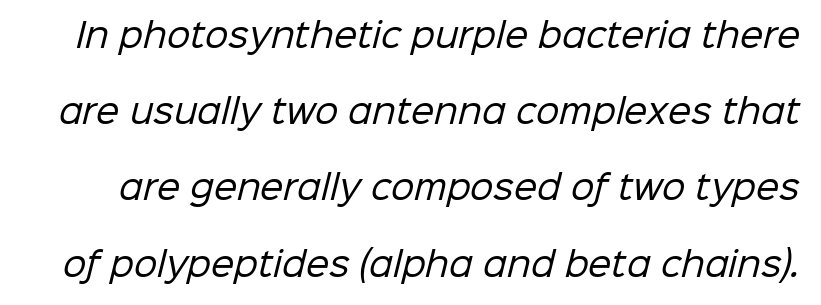
The image shows 33 px regular-weight sans-serif type; set loose line spacing (2.31x), normal letter spacing, not underlined; low stroke contrast and a medium x-height.
